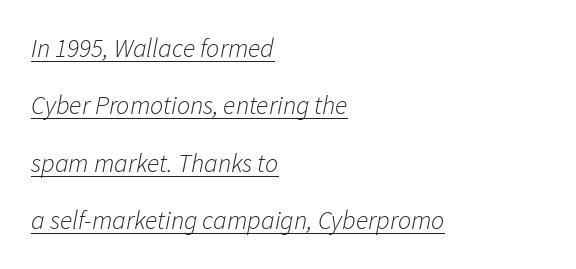
{"italic": "yes", "lean": "right", "slant_degrees": 11, "bold": "no", "underline": "yes", "align": "left", "line_spacing": "loose", "line_spacing_ratio": 2.21, "letter_spacing": "normal", "letter_spacing_em": 0.0, "glyph_px": 26}
